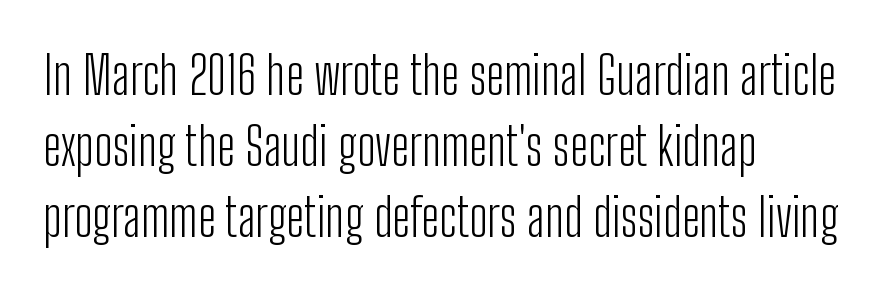
The block of text has a typical density, with ordinary space between rows. Serif or sans? Sans — the stroke terminals are bare. The axis of the letterforms is exactly vertical. Left-aligned paragraph, ragged on the right. Do the characters align in a grid? No, the font is proportional.
